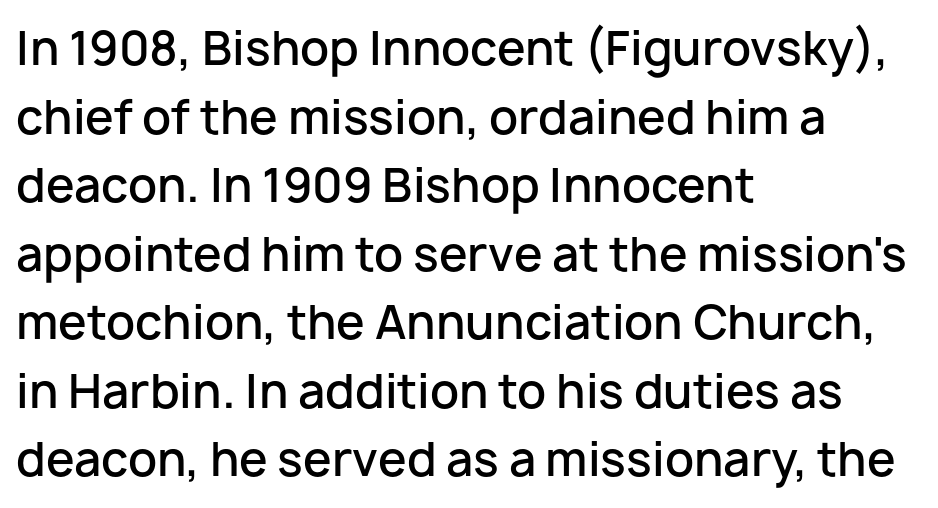
Q: Is the text bold? A: Semi-bold.
Q: Is the text italic (slanted)? A: No, it is upright.
Q: Is the typeface a serif or a sans-serif typeface? A: Sans-serif.
Q: Is the text underlined? A: No.
Q: How is the paragraph aligned? A: Left-aligned.
Q: Is the spacing between letters normal or unusually wide? A: Normal.
Q: Is the spacing between lines tight, normal or loose? A: Normal.
Q: Width (condensed, normal, or wide)? A: Normal.
Q: Stroke contrast? A: Low.
Q: x-height? A: Medium.
Q: Monospaced? A: No.
